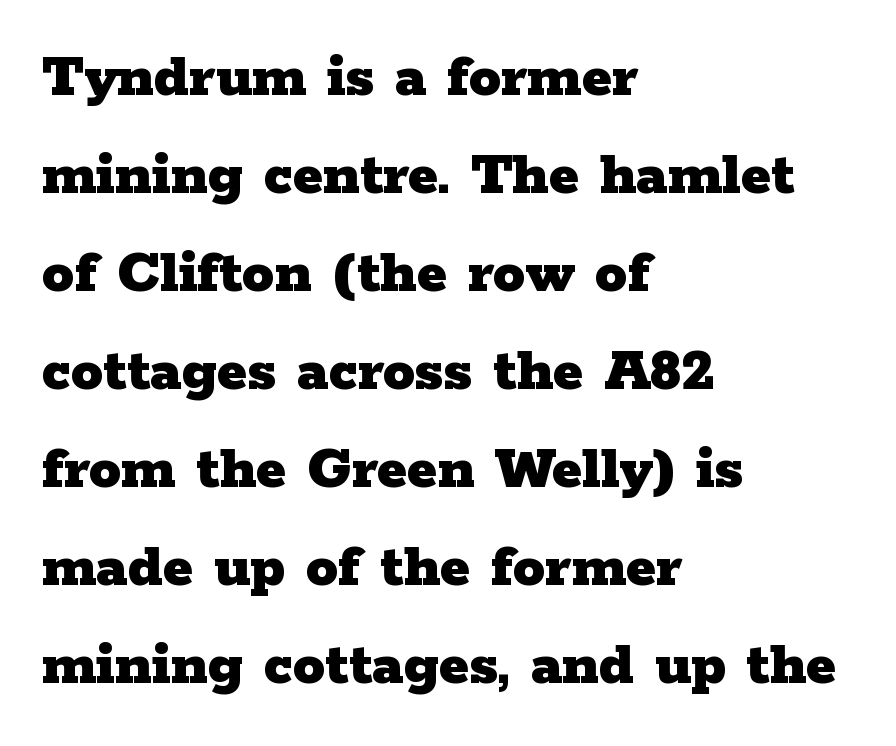
Q: Is the text bold? A: Yes.
Q: Is the text italic (slanted)? A: No, it is upright.
Q: Is the typeface a serif or a sans-serif typeface? A: Serif.
Q: Is the text underlined? A: No.
Q: How is the paragraph aligned? A: Left-aligned.
Q: Is the spacing between letters normal or unusually wide? A: Normal.
Q: Is the spacing between lines tight, normal or loose? A: Normal.
Q: Width (condensed, normal, or wide)? A: Wide.
Q: Stroke contrast? A: Low.
Q: x-height? A: Medium.
Q: Monospaced? A: No.
